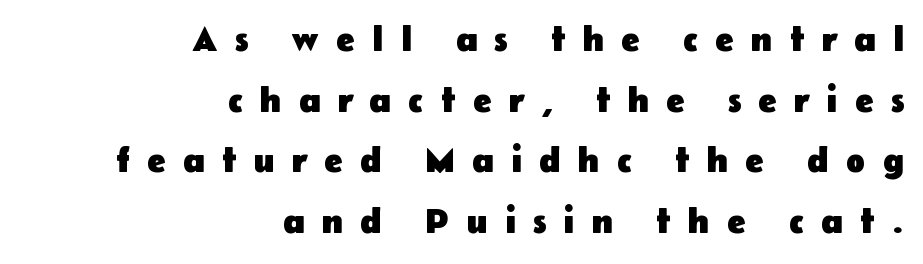
The image shows 35 px heavy sans-serif type, upright; set right-aligned, line spacing 1.73x, unusually wide letter spacing (+0.49 em), not underlined; low stroke contrast and a medium x-height.
